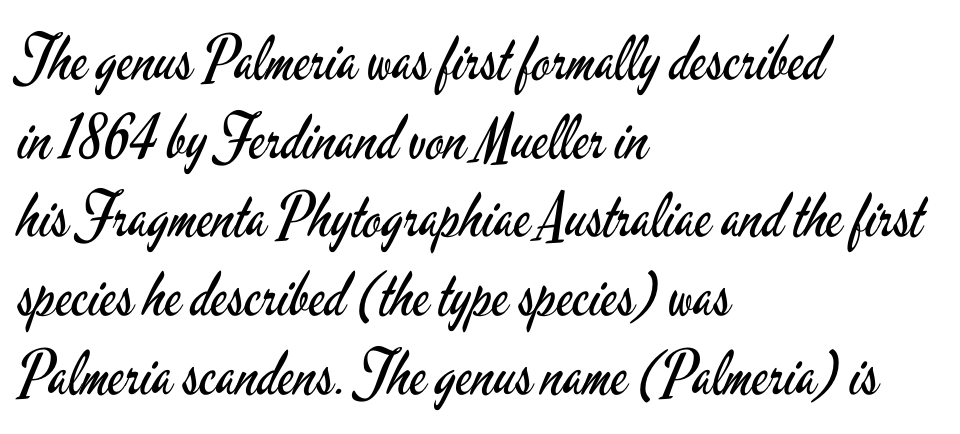
The space beneath each line is pristine and unruled. A typesetter would call this proportional, since set widths differ per character. The weight would be labelled regular, book, light, or lighter still. The passage shown has conventional tracking throughout. A sans-serif font was chosen for this passage.
